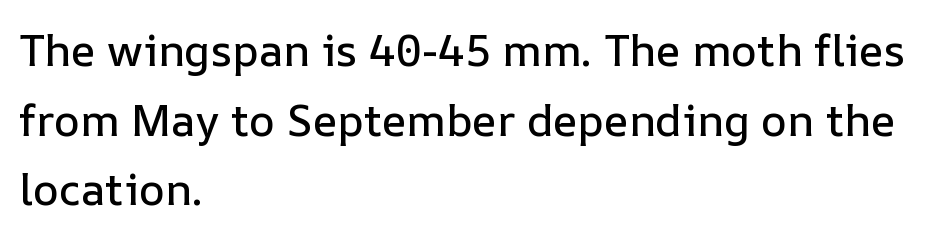
The letters advance in unequal steps, a hallmark of proportional type. The line texture is even and compact thanks to regular tracking. Baseline-to-baseline distance is the conventional proportion of letter height. The compositor pushed each line to the left boundary.
